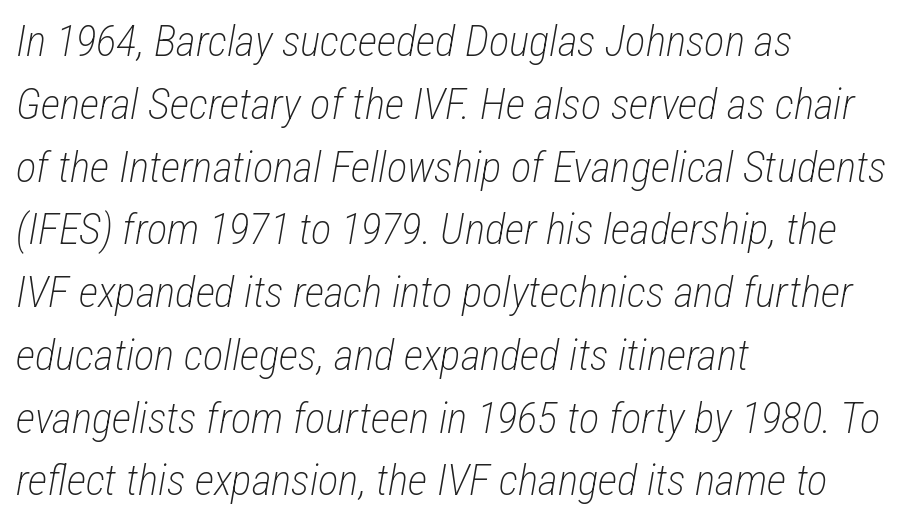
The image shows 43 px light, condensed type, italic (leaning right); set left-aligned, normal line spacing (1.46x), normal letter spacing, not underlined; low stroke contrast and a medium x-height.
